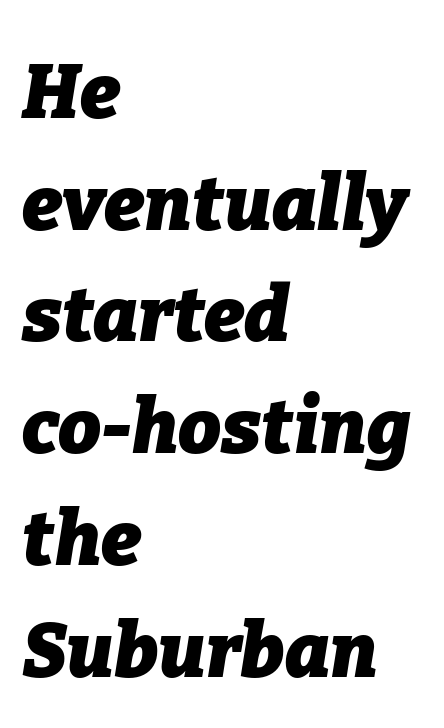
Q: Is the text bold? A: Yes.
Q: Is the text italic (slanted)? A: Yes, it leans right by about 9 degrees.
Q: Is the text underlined? A: No.
Q: How is the paragraph aligned? A: Left-aligned.
Q: Is the spacing between letters normal or unusually wide? A: Normal.
Q: Is the spacing between lines tight, normal or loose? A: Normal.
Q: Width (condensed, normal, or wide)? A: Normal.
Q: Stroke contrast? A: Low.
Q: x-height? A: Medium.
Q: Monospaced? A: No.
